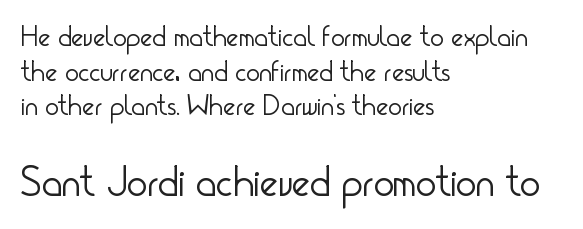
Think of a printed novel: that variable character pitch is what you see here. Look at the bottom of the vertical strokes: they stop flat, with no serifs. The typography opts for an upright posture over an oblique one. Honestly, the letter spacing is just normal — you wouldn't notice it. The paragraph has a hard left edge and a soft right edge. Type size steps up from the first block to the second.
